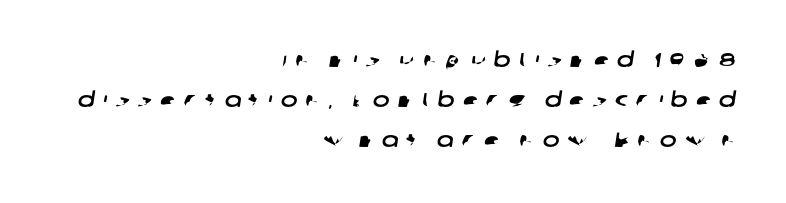
Q: Is the text underlined? A: No.
Q: How is the paragraph aligned? A: Right-aligned.
Q: Is the spacing between letters normal or unusually wide? A: Unusually wide.
Q: Is the spacing between lines tight, normal or loose? A: Loose.
